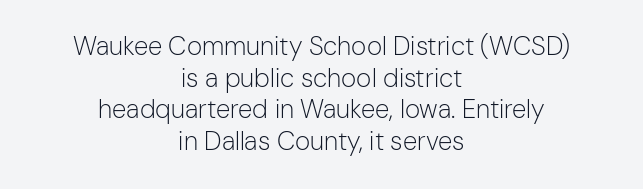
Q: Is the text bold? A: No.
Q: Is the text italic (slanted)? A: No, it is upright.
Q: Is the text underlined? A: No.
Q: How is the paragraph aligned? A: Centered.
Q: Is the spacing between letters normal or unusually wide? A: Normal.
